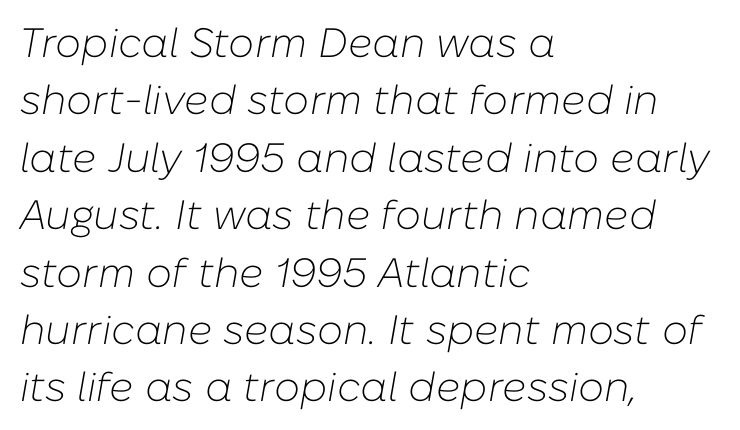
The image shows 41 px light type, italic (leaning right); set left-aligned, normal line spacing (1.4x), normal letter spacing, not underlined; low stroke contrast and a medium x-height.
